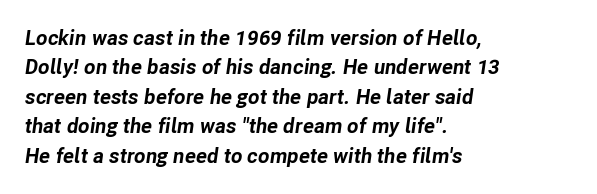
The image shows 21 px bold type, italic (leaning right); set left-aligned, normal line spacing (1.4x), normal letter spacing, not underlined.
